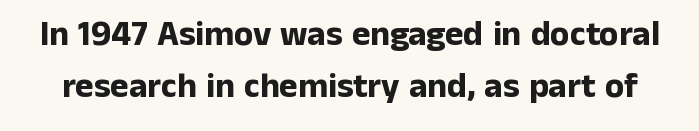
{"serif": "no", "italic": "no", "bold": "yes", "weight": "bold", "width": "normal", "stroke_contrast": "low", "x_height": "medium", "monospaced": "no", "underline": "no", "line_spacing": "normal", "line_spacing_ratio": 1.48, "letter_spacing": "normal", "letter_spacing_em": 0.0, "glyph_px": 35}
